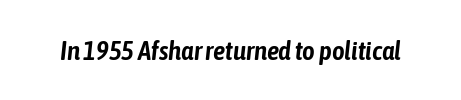
The image shows 27 px text type, italic (leaning right); set normal letter spacing, not underlined.
